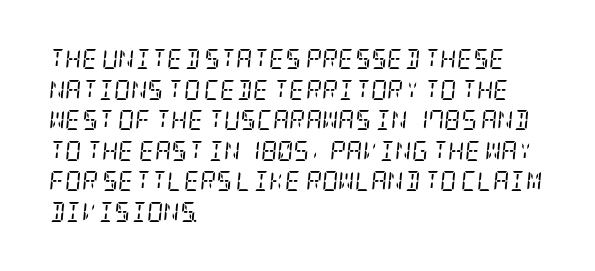
The rendering anchors every line to the left-hand side. Anything drawn beneath the words? Only blank space. Here the glyphs are tracked normally, forming tight word shapes. Stem width sits at or under what a default text font uses.
